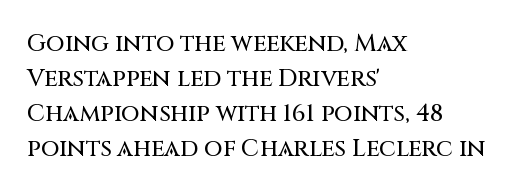
The image shows 24 px text type, upright; set left-aligned, normal line spacing (1.46x), normal letter spacing, not underlined.
